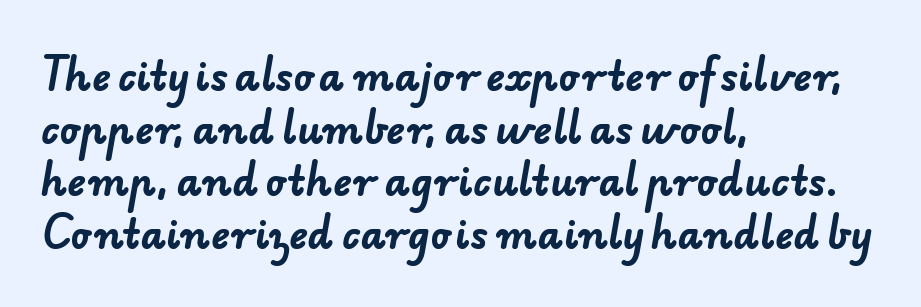
The image shows 39 px bold sans-serif type; set left-aligned, normal line spacing (1.35x), normal letter spacing, not underlined; low stroke contrast and a small x-height.
